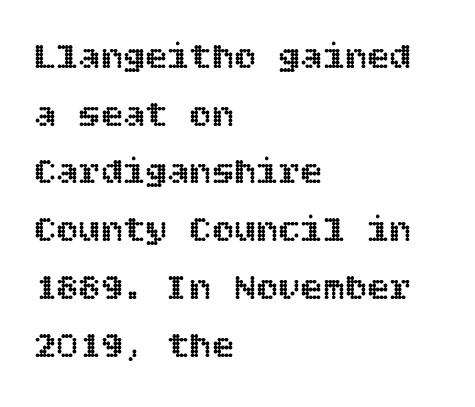
The image shows 37 px text type, upright; set left-aligned, normal line spacing (1.56x), normal letter spacing, not underlined; a large x-height.
